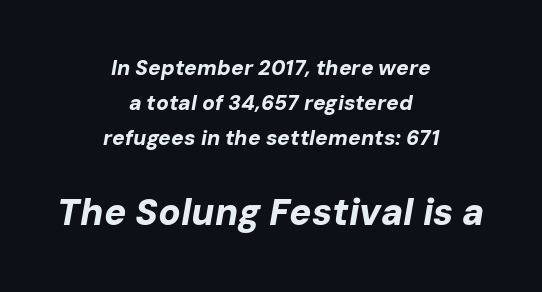
Q: Is the text bold? A: Yes.
Q: Is the text italic (slanted)? A: Yes, it leans right by about 10 degrees.
Q: Is the text underlined? A: No.
Q: How is the paragraph aligned? A: Centered.
Q: Is the spacing between letters normal or unusually wide? A: Normal.
Q: Is the spacing between lines tight, normal or loose? A: Normal.
Q: Which block of text is set in a larger size, the first (top) or the second (bottom)? A: The second (bottom) one.
Q: Width (condensed, normal, or wide)? A: Normal.
Q: Stroke contrast? A: Low.
Q: x-height? A: Medium.
Q: Monospaced? A: No.
